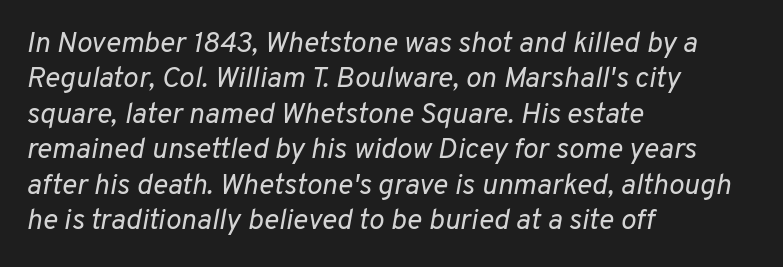
Caption: multi-line text, flush left, ragged right. The whole block is typeset with a tilt. The passage shown has conventional tracking throughout. The letters advance in unequal steps, a hallmark of proportional type. The characters are drawn with everyday or finer stroke widths.
